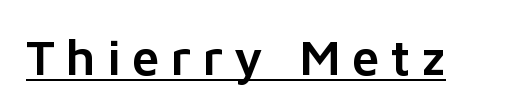
The image shows 50 px sans-serif type, upright; set unusually wide letter spacing (+0.22 em), underlined; low stroke contrast and a medium x-height.
